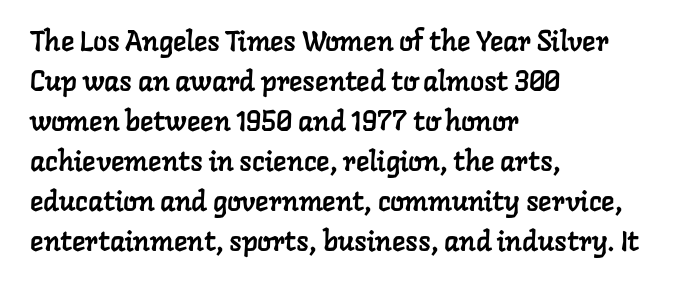
Q: Is the typeface a serif or a sans-serif typeface? A: Serif.
Q: Is the text underlined? A: No.
Q: How is the paragraph aligned? A: Left-aligned.
Q: Is the spacing between letters normal or unusually wide? A: Normal.
Q: Is the spacing between lines tight, normal or loose? A: Normal.
Q: Width (condensed, normal, or wide)? A: Normal.
Q: Stroke contrast? A: Low.
Q: x-height? A: Medium.
Q: Monospaced? A: No.
